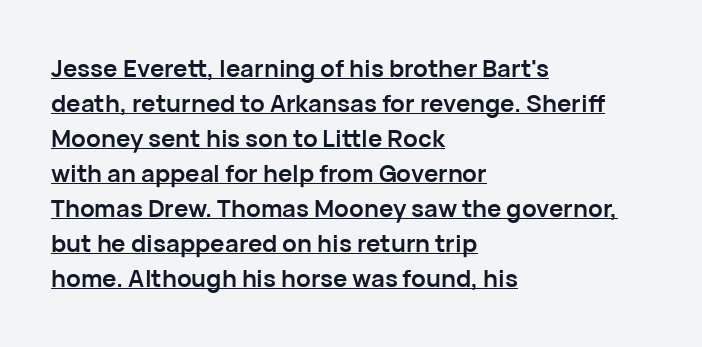
Whoever set this chose a conventional vertical rhythm. Its strokes are broad and dark, the hallmark of bold type. The rendering keeps characters at their native spacing. Underlined type.
